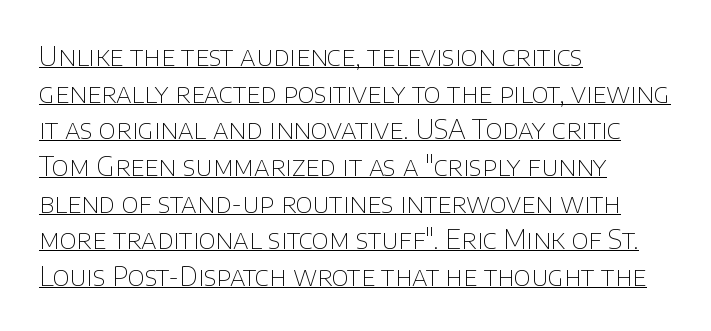
Q: Is the text bold? A: No.
Q: Is the text italic (slanted)? A: No, it is upright.
Q: Is the text underlined? A: Yes.
Q: How is the paragraph aligned? A: Left-aligned.
Q: Is the spacing between letters normal or unusually wide? A: Normal.
Q: Is the spacing between lines tight, normal or loose? A: Normal.
